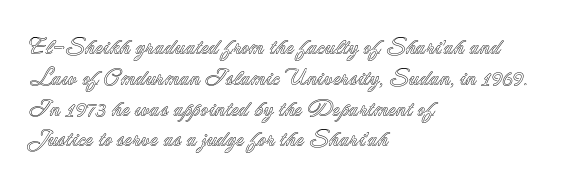
A classic flush-left, rag-right setting is used for this passage. The rendering uses a moderate line-height, typical for paragraphs. In terms of letterspacing, this is plain default setting.
